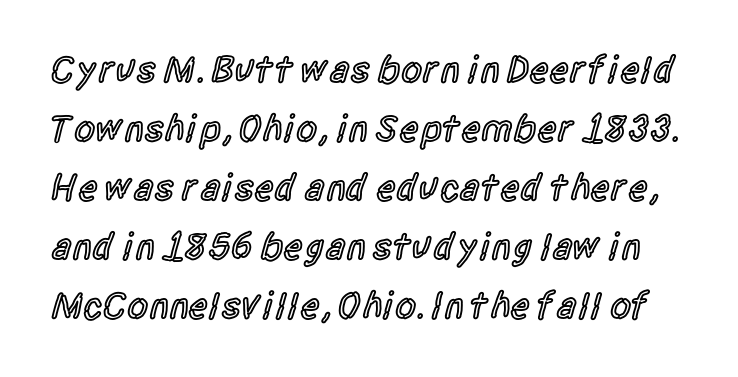
Weight check: semibold — heavier than regular, not quite bold. Standard letterfit; no display-style spreading of the glyphs. Varying glyph widths throughout — classic text-font behaviour. A sans-serif font was chosen for this passage. Leading: standard.
